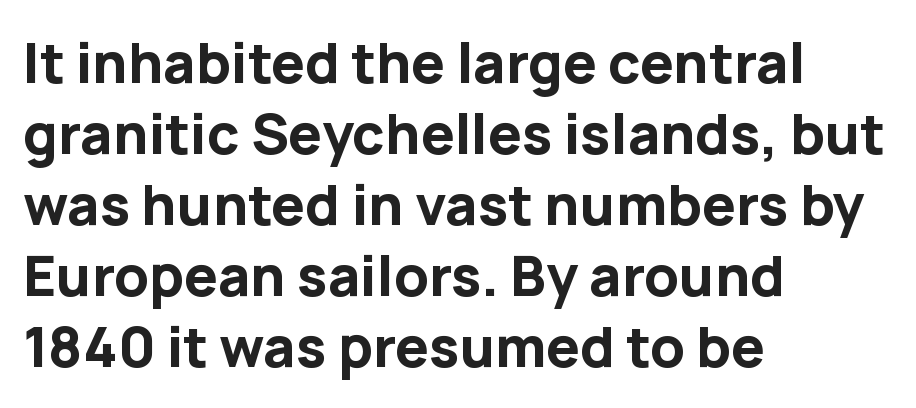
The image shows 56 px bold sans-serif type, upright; set left-aligned, normal line spacing (1.27x), normal letter spacing, not underlined; low stroke contrast and a medium x-height.
